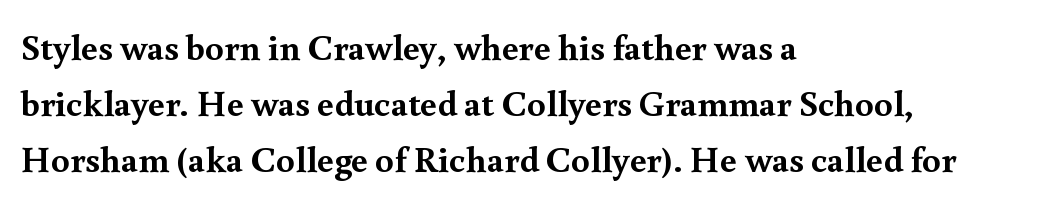
Standard letterfit; no display-style spreading of the glyphs. The letters advance in unequal steps, a hallmark of proportional type. The leading is moderate, giving the passage an even texture. Stroke thickness is high; the sample reads as a true bold.
